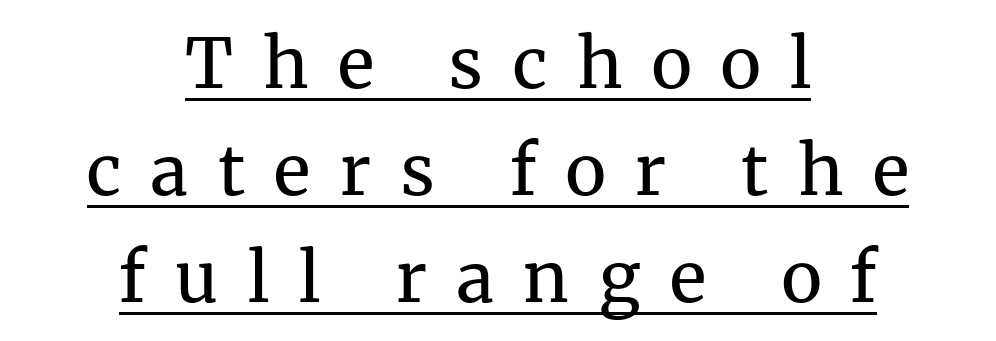
The image shows 69 px regular-weight serif type, upright; set centered, normal line spacing (1.55x), unusually wide letter spacing (+0.43 em), underlined; medium stroke contrast and a medium x-height.
